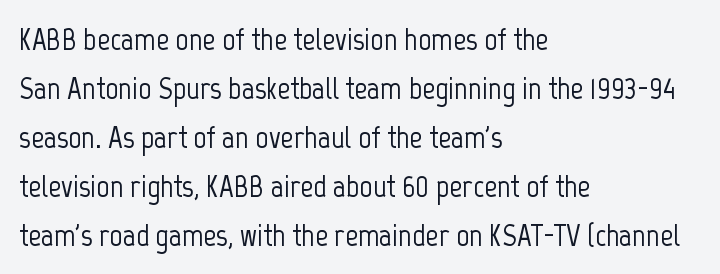
Q: Is the text italic (slanted)? A: No, it is upright.
Q: Is the typeface a serif or a sans-serif typeface? A: Sans-serif.
Q: Is the text underlined? A: No.
Q: How is the paragraph aligned? A: Left-aligned.
Q: Is the spacing between letters normal or unusually wide? A: Normal.
Q: Is the spacing between lines tight, normal or loose? A: Normal.
Q: Width (condensed, normal, or wide)? A: Condensed.
Q: Stroke contrast? A: Low.
Q: x-height? A: Medium.
Q: Monospaced? A: No.
